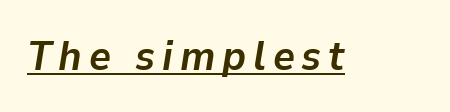
The face used here has the dense, thick strokes of a bold. Do the characters align in a grid? No, the font is proportional. Caption: lettering with a line underneath. The rendering applies a slant to the glyphs.
